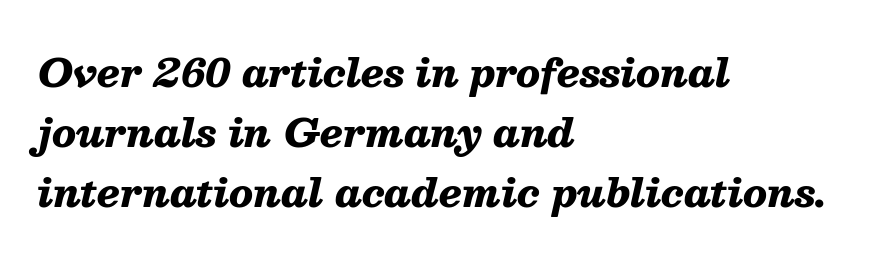
The space directly below the letters is spotless. Short and long lines alike share a common starting point at left. Notice how the stems are inclined rather than vertical — that's the hallmark of italics. You could not count columns in this text — the font is proportionally spaced. One glance says typical: line gaps are just what's usual. Default kerning and tracking; the words read as compact shapes.
